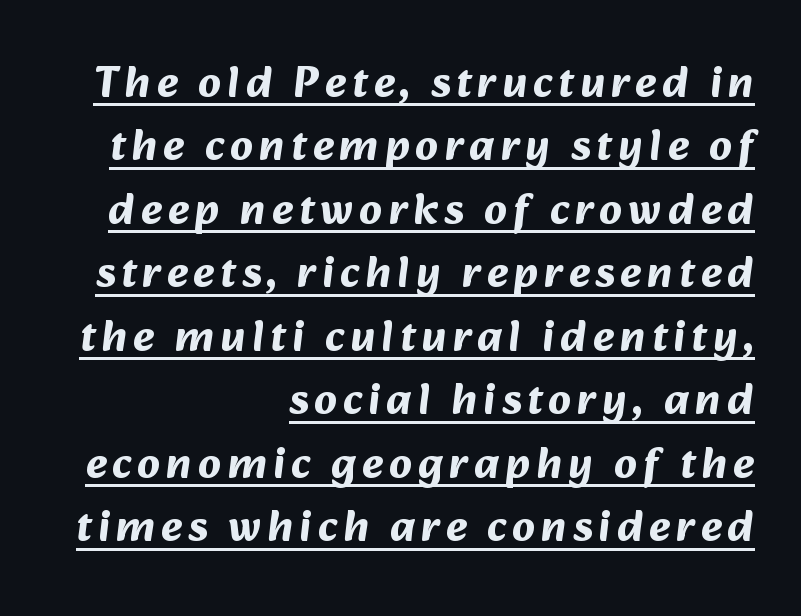
This is underlined copy, the kind a proofreader might mark for attention. Regarding serifs, this sample does without them. The lines sit at an ordinary, default distance from one another. A full-strength bold gives these letters their thick strokes. Is this a fixed-width face? No — the glyphs have proportional, varying widths. Line endings align vertically; line beginnings do not.
